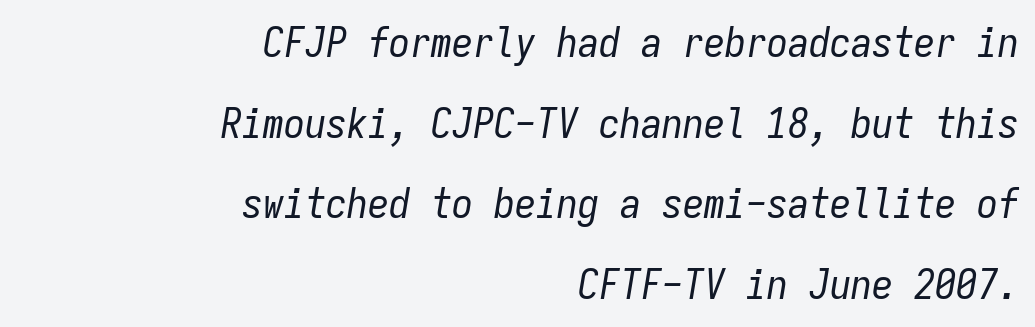
Q: Is the text bold? A: No.
Q: Is the text italic (slanted)? A: Yes, it leans right by about 9 degrees.
Q: Is the text underlined? A: No.
Q: How is the paragraph aligned? A: Right-aligned.
Q: Is the spacing between letters normal or unusually wide? A: Normal.
Q: Is the spacing between lines tight, normal or loose? A: Loose.
Q: Width (condensed, normal, or wide)? A: Condensed.
Q: Stroke contrast? A: Low.
Q: x-height? A: Medium.
Q: Monospaced? A: Yes.
